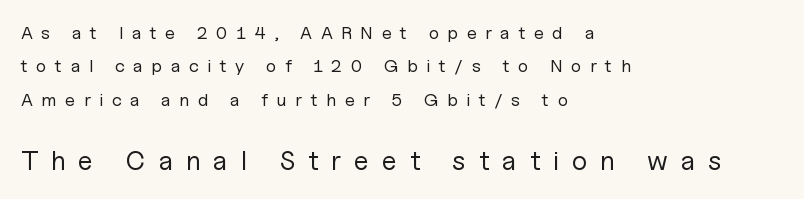
The image shows 27 px text type, upright; set left-aligned, line spacing 1.86x, unusually wide letter spacing (+0.48 em), not underlined; the second (bottom) block is 1.5x larger.
